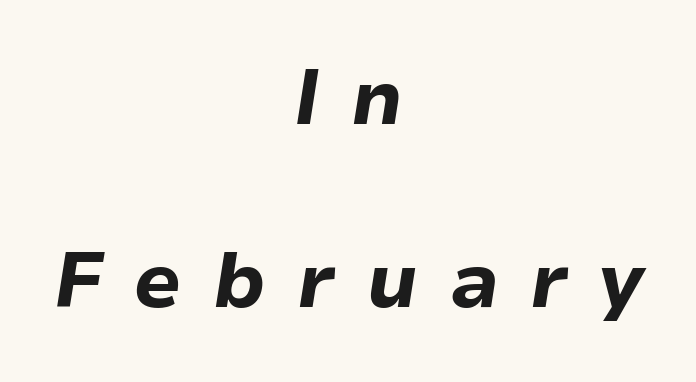
The rag falls on both sides of this text block equally. Is the letter spacing exaggerated? Yes — the characters are pushed far apart. Honestly, the rows look like they've been pulled way apart. This is oblique type, the kind used for emphasis or titles. This is heavy type, rendered in bold.
